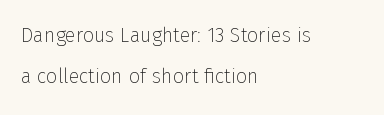
The image shows 20 px text type, upright; set left-aligned, loose line spacing (2.07x), normal letter spacing, not underlined.
